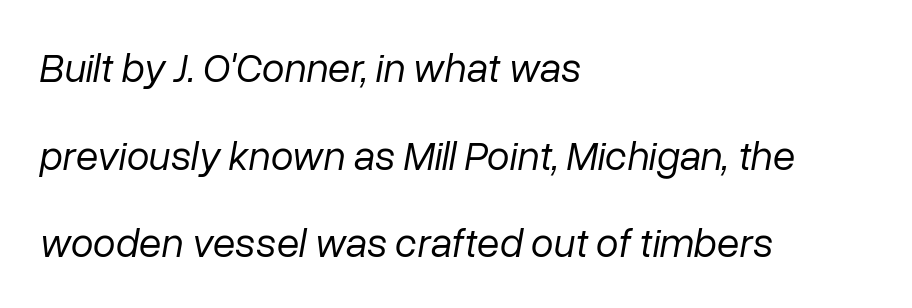
{"italic": "yes", "lean": "right", "slant_degrees": 10, "bold": "no", "weight": "regular", "width": "normal", "stroke_contrast": "low", "x_height": "medium", "monospaced": "no", "underline": "no", "align": "left", "line_spacing": "loose", "line_spacing_ratio": 2.14, "letter_spacing": "normal", "letter_spacing_em": 0.0, "glyph_px": 41}
